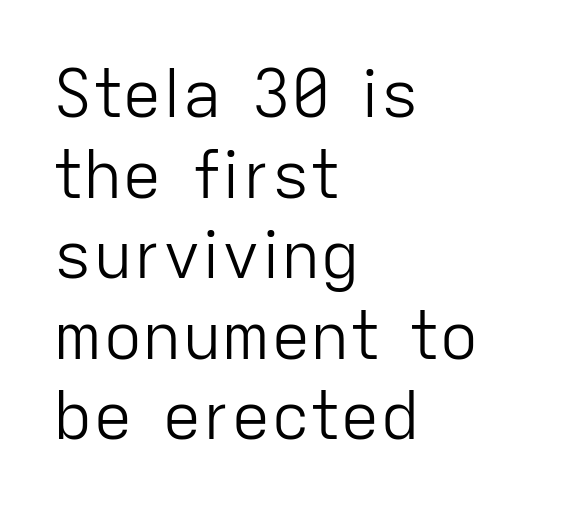
{"serif": "no", "italic": "no", "bold": "no", "weight": "light", "width": "normal", "stroke_contrast": "low", "x_height": "medium", "monospaced": "no", "underline": "no", "align": "left", "line_spacing_ratio": 1.22, "letter_spacing": "normal", "letter_spacing_em": 0.0, "glyph_px": 66}
